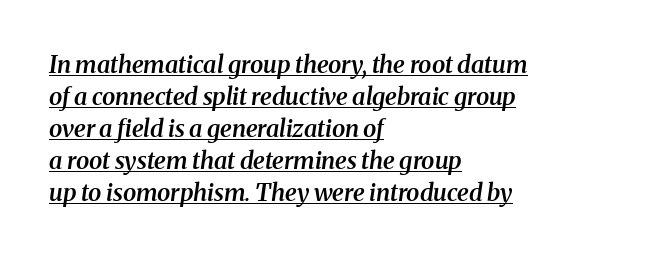
Q: Is the text bold? A: Semi-bold.
Q: Is the text italic (slanted)? A: Yes, it leans right by about 8 degrees.
Q: Is the text underlined? A: Yes.
Q: How is the paragraph aligned? A: Left-aligned.
Q: Is the spacing between letters normal or unusually wide? A: Normal.
Q: Is the spacing between lines tight, normal or loose? A: Normal.
